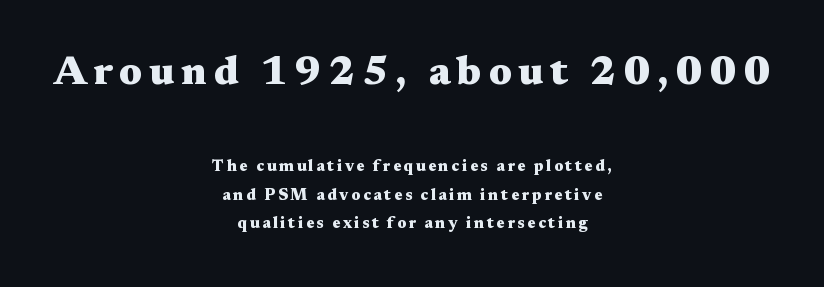
Q: Is the text bold? A: Yes.
Q: Is the text italic (slanted)? A: No, it is upright.
Q: Is the typeface a serif or a sans-serif typeface? A: Serif.
Q: Is the text underlined? A: No.
Q: How is the paragraph aligned? A: Centered.
Q: Which block of text is set in a larger size, the first (top) or the second (bottom)? A: The first (top) one.
Q: Width (condensed, normal, or wide)? A: Wide.
Q: Stroke contrast? A: Medium.
Q: x-height? A: Medium.
Q: Monospaced? A: No.
